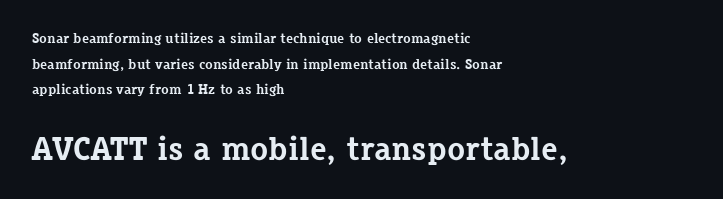
Q: Is the text bold? A: Yes.
Q: Is the text italic (slanted)? A: No, it is upright.
Q: Is the typeface a serif or a sans-serif typeface? A: Serif.
Q: Is the text underlined? A: No.
Q: How is the paragraph aligned? A: Left-aligned.
Q: Is the spacing between letters normal or unusually wide? A: Normal.
Q: Which block of text is set in a larger size, the first (top) or the second (bottom)? A: The second (bottom) one.
Q: Width (condensed, normal, or wide)? A: Normal.
Q: Stroke contrast? A: Low.
Q: x-height? A: Medium.
Q: Monospaced? A: No.
